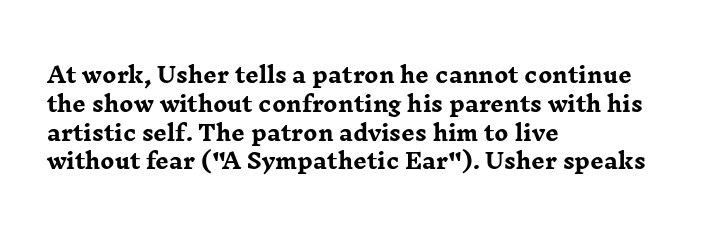
{"italic": "no", "bold": "yes", "underline": "no", "align": "left", "line_spacing": "normal", "line_spacing_ratio": 1.37, "letter_spacing": "normal", "letter_spacing_em": 0.0, "glyph_px": 21}
